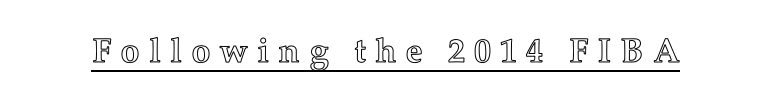
{"italic": "no", "width": "normal", "x_height": "medium", "monospaced": "no", "underline": "yes", "letter_spacing": "wide", "letter_spacing_em": 0.27, "glyph_px": 34}
